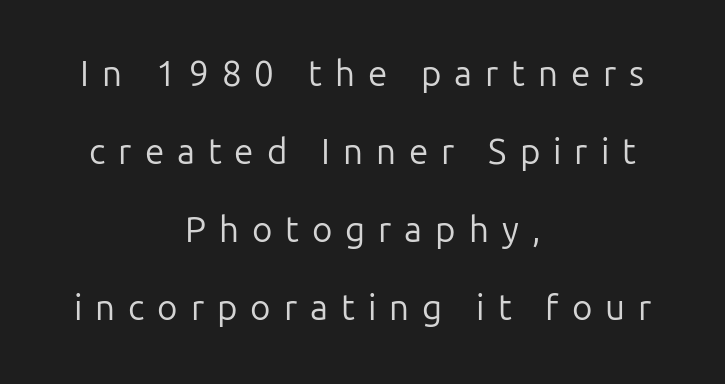
The image shows 35 px regular-weight sans-serif type, upright; set centered, loose line spacing (2.23x), unusually wide letter spacing (+0.37 em), not underlined; low stroke contrast and a medium x-height.
